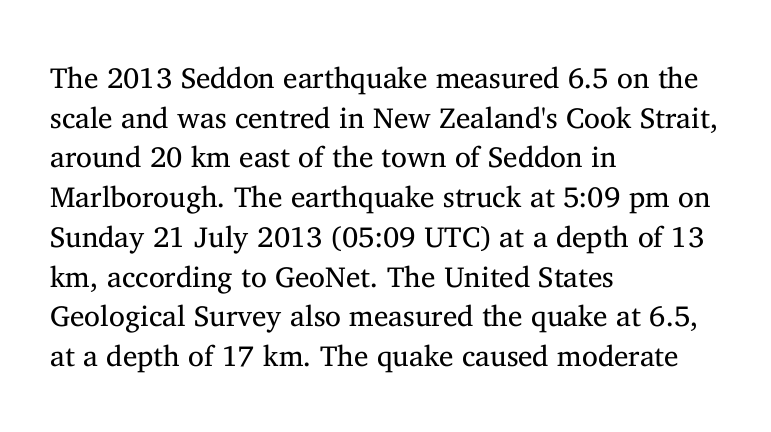
The image shows 29 px regular-weight serif type, upright; set left-aligned, normal line spacing (1.37x), normal letter spacing, not underlined; medium stroke contrast and a medium x-height.
